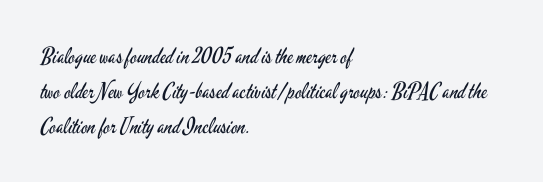
Q: Is the text bold? A: No.
Q: Is the text italic (slanted)? A: Yes.
Q: Is the text underlined? A: No.
Q: How is the paragraph aligned? A: Left-aligned.
Q: Is the spacing between letters normal or unusually wide? A: Normal.
Q: Is the spacing between lines tight, normal or loose? A: Normal.
